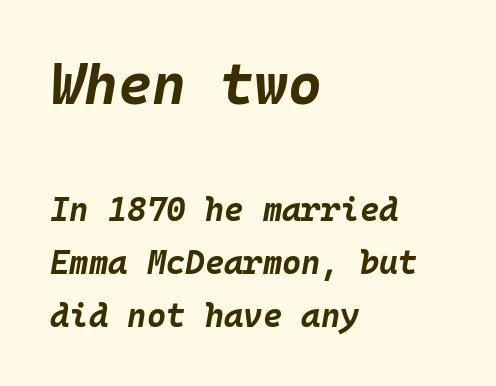
Does the leading feel generous? No, just average. These lines are rendered in a fixed-pitch font. Heavy, bold letterforms. Default kerning and tracking; the words read as compact shapes. Posture: slanted.
